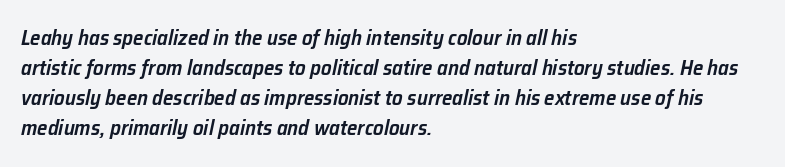
{"italic": "yes", "lean": "right", "slant_degrees": 12, "bold": "semi", "underline": "no", "align": "left", "line_spacing": "normal", "line_spacing_ratio": 1.43, "letter_spacing": "normal", "letter_spacing_em": 0.0, "glyph_px": 21}
